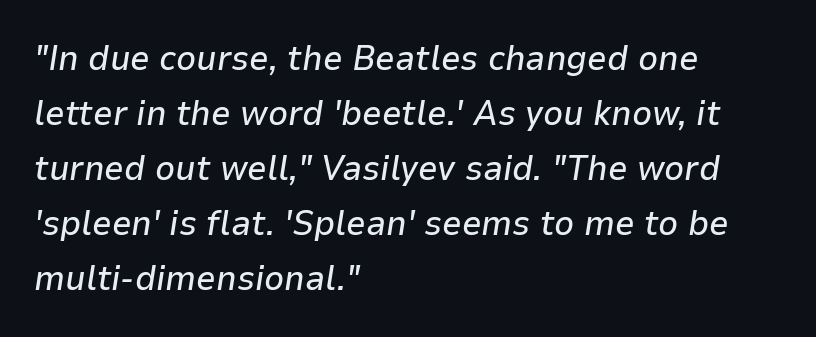
The image shows 35 px text type, italic (leaning right); set left-aligned, normal line spacing (1.57x), normal letter spacing, not underlined; low stroke contrast and a medium x-height.
